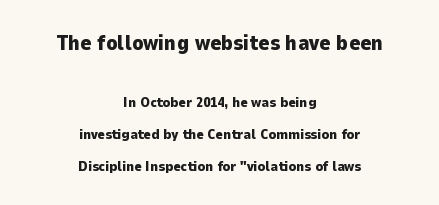
How would I describe the line gaps? Wide and relaxed. The passage shown begins with its larger block and ends with its smaller one. Words appear dense and cohesive because spacing is normal. The passage is arranged like a title page — every line centered. The font is running at its bold setting.
